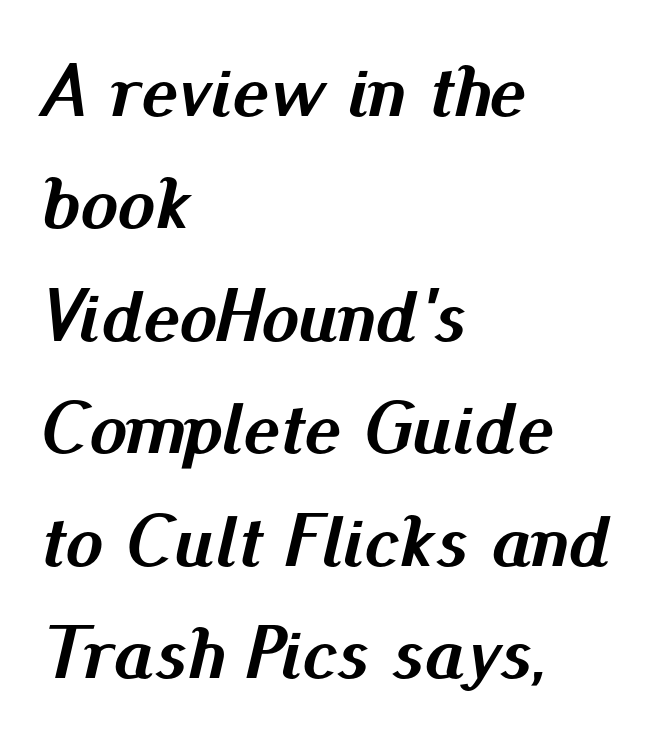
Horizontal alignment here is leftward, the default for most running prose. Designer's note — italics engaged. The rendering uses a moderate line-height, typical for paragraphs. The face used here is proportionally spaced, like ordinary book or web type.
